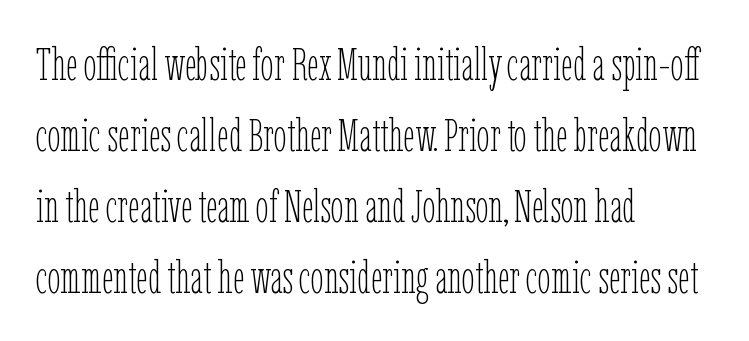
Q: Is the text bold? A: No.
Q: Is the text italic (slanted)? A: No, it is upright.
Q: Is the text underlined? A: No.
Q: How is the paragraph aligned? A: Left-aligned.
Q: Is the spacing between letters normal or unusually wide? A: Normal.
Q: Is the spacing between lines tight, normal or loose? A: Normal.
Q: Width (condensed, normal, or wide)? A: Condensed.
Q: Stroke contrast? A: Low.
Q: x-height? A: Medium.
Q: Monospaced? A: No.
